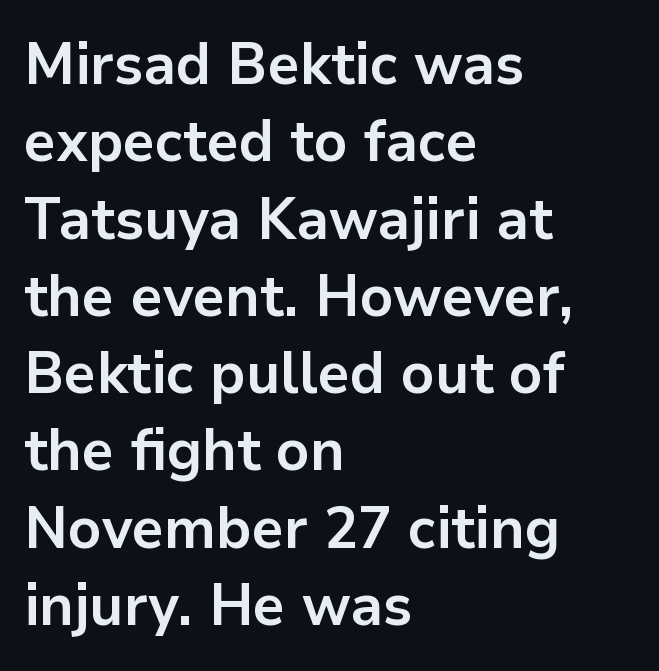
Posture: straight, roman, zero tilt. Are there feet on the stems? There aren't — it's a sans. Words float on clear page, feet unadorned. Where is the straight margin? On the left.
